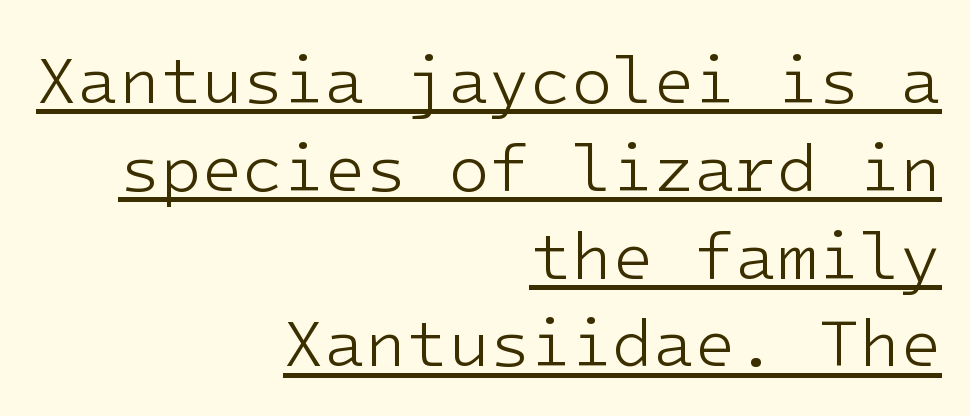
{"serif": "no", "italic": "no", "bold": "no", "weight": "light", "width": "normal", "stroke_contrast": "low", "x_height": "medium", "underline": "yes", "align": "right", "line_spacing": "normal", "line_spacing_ratio": 1.31, "letter_spacing": "normal", "letter_spacing_em": 0.0, "glyph_px": 67}
